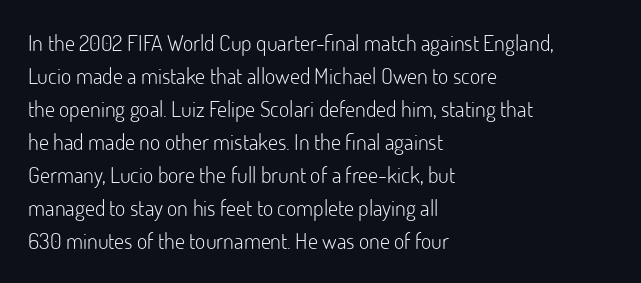
Q: Is the text bold? A: No.
Q: Is the text italic (slanted)? A: No, it is upright.
Q: Is the text underlined? A: No.
Q: How is the paragraph aligned? A: Left-aligned.
Q: Is the spacing between letters normal or unusually wide? A: Normal.
Q: Is the spacing between lines tight, normal or loose? A: Normal.
